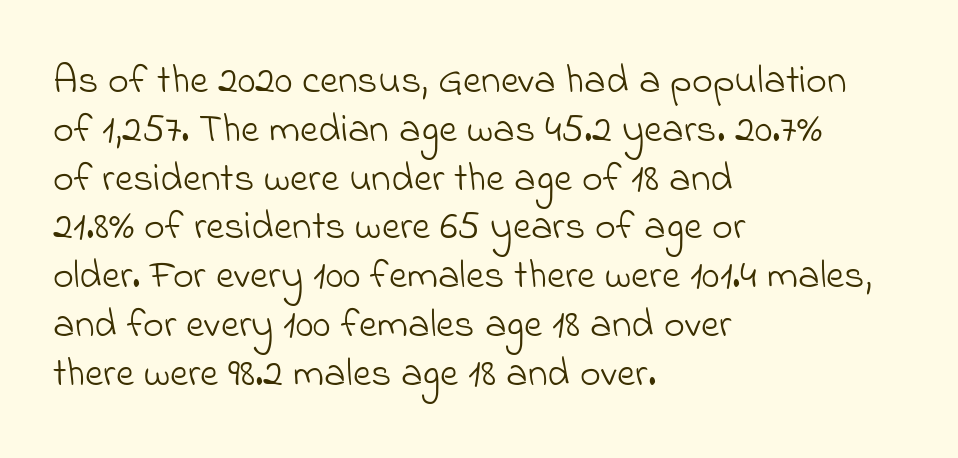
The typesetter chose a ragged-right arrangement here. Think standard paragraph weight, or any step lighter than that. Check under the words: just untouched page. Think of a printed novel: that variable character pitch is what you see here. A typesetter would label this face a sans. The line texture is even and compact thanks to regular tracking.
